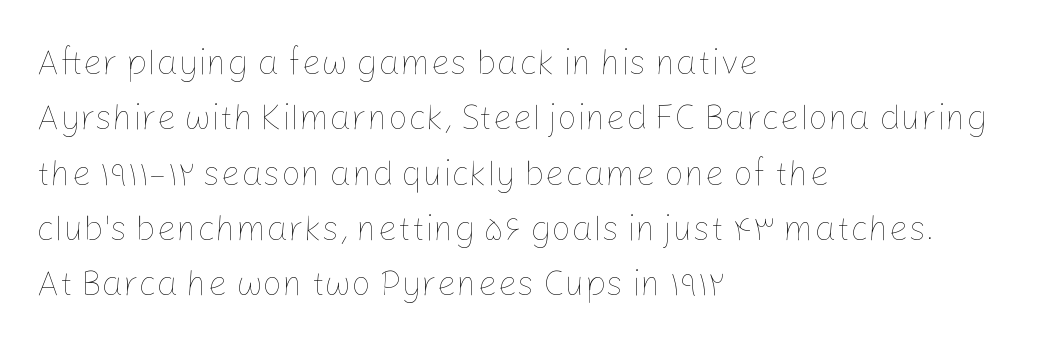
Q: Is the text bold? A: No.
Q: Is the text italic (slanted)? A: No, it is upright.
Q: Is the text underlined? A: No.
Q: How is the paragraph aligned? A: Left-aligned.
Q: Is the spacing between letters normal or unusually wide? A: Normal.
Q: Is the spacing between lines tight, normal or loose? A: Normal.
Q: Width (condensed, normal, or wide)? A: Normal.
Q: Stroke contrast? A: Low.
Q: x-height? A: Medium.
Q: Monospaced? A: No.
